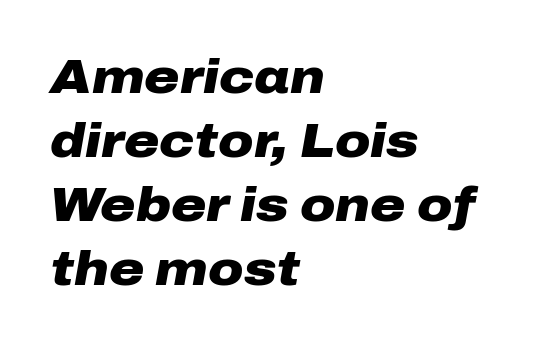
The image shows 48 px heavy, wide type, italic (leaning right); set left-aligned, normal line spacing (1.33x), normal letter spacing, not underlined; low stroke contrast and a medium x-height.
